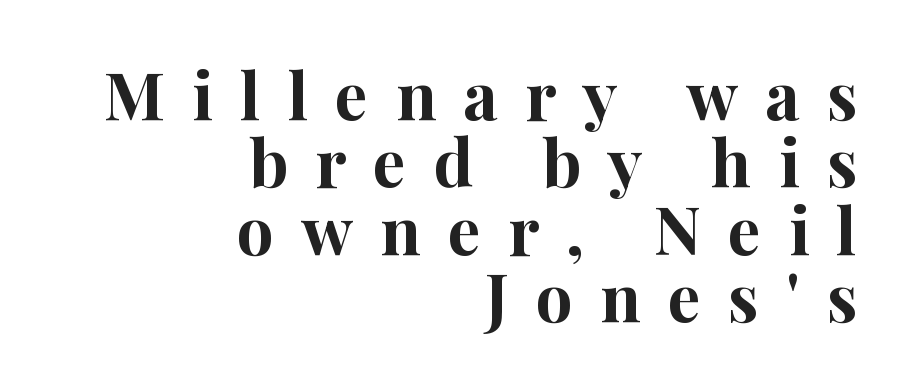
Q: Is the text bold? A: Yes.
Q: Is the text italic (slanted)? A: No, it is upright.
Q: Is the typeface a serif or a sans-serif typeface? A: Serif.
Q: Is the text underlined? A: No.
Q: How is the paragraph aligned? A: Right-aligned.
Q: Is the spacing between letters normal or unusually wide? A: Unusually wide.
Q: Is the spacing between lines tight, normal or loose? A: Tight.
Q: Width (condensed, normal, or wide)? A: Normal.
Q: Stroke contrast? A: High.
Q: x-height? A: Medium.
Q: Monospaced? A: No.
